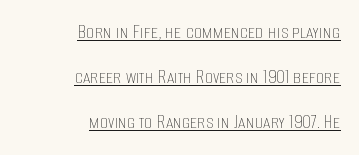
{"italic": "no", "bold": "no", "underline": "yes", "align": "right", "line_spacing": "loose", "line_spacing_ratio": 2.15, "letter_spacing": "normal", "letter_spacing_em": 0.0, "glyph_px": 21}
